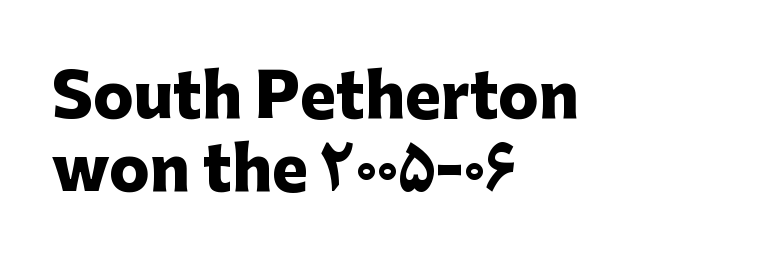
Q: Is the text bold? A: Yes.
Q: Is the text italic (slanted)? A: No, it is upright.
Q: Is the typeface a serif or a sans-serif typeface? A: Sans-serif.
Q: Is the text underlined? A: No.
Q: How is the paragraph aligned? A: Left-aligned.
Q: Is the spacing between letters normal or unusually wide? A: Normal.
Q: Width (condensed, normal, or wide)? A: Normal.
Q: Stroke contrast? A: Low.
Q: x-height? A: Medium.
Q: Monospaced? A: No.
